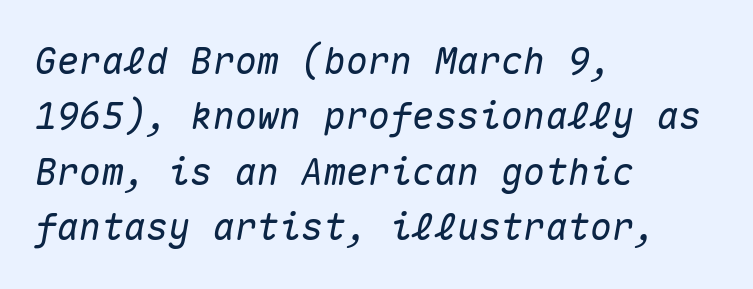
The image shows 37 px text type, italic (leaning right), monospaced; set left-aligned, normal line spacing (1.5x), normal letter spacing, not underlined; medium stroke contrast and a medium x-height.
